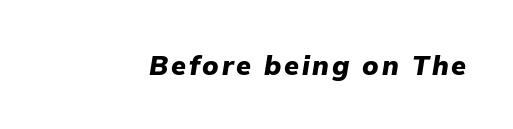
The image shows 27 px bold type, italic (leaning right); set not underlined.
